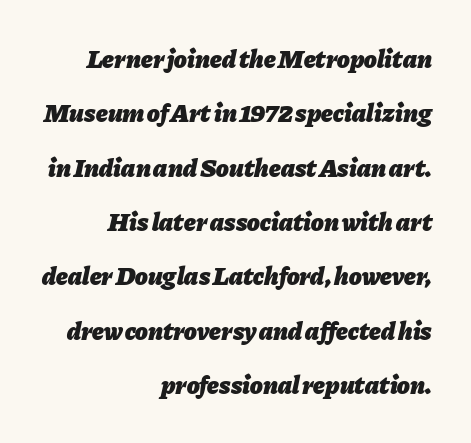
{"italic": "yes", "lean": "right", "slant_degrees": 11, "bold": "yes", "underline": "no", "align": "right", "line_spacing": "loose", "line_spacing_ratio": 2.09, "letter_spacing": "normal", "letter_spacing_em": 0.0, "glyph_px": 26}
